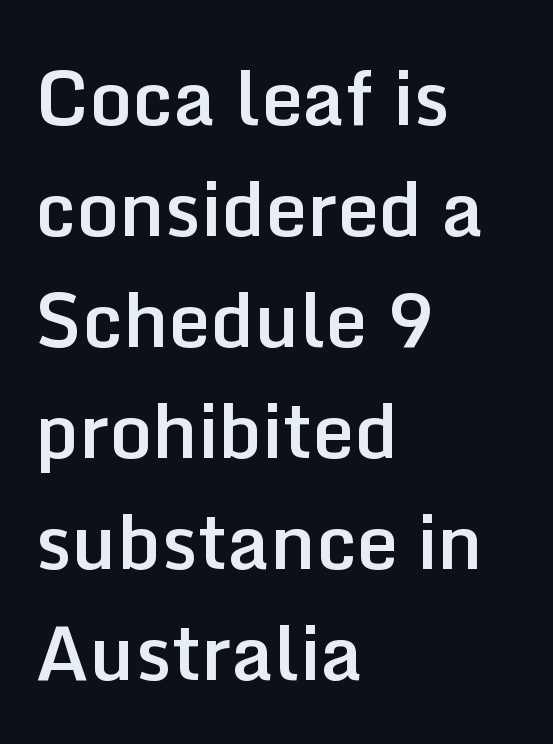
A typesetter would call this proportional, since set widths differ per character. Stems and bowls a touch heavier than normal — semibold. Are there feet on the stems? There aren't — it's a sans. Style check: upright.
